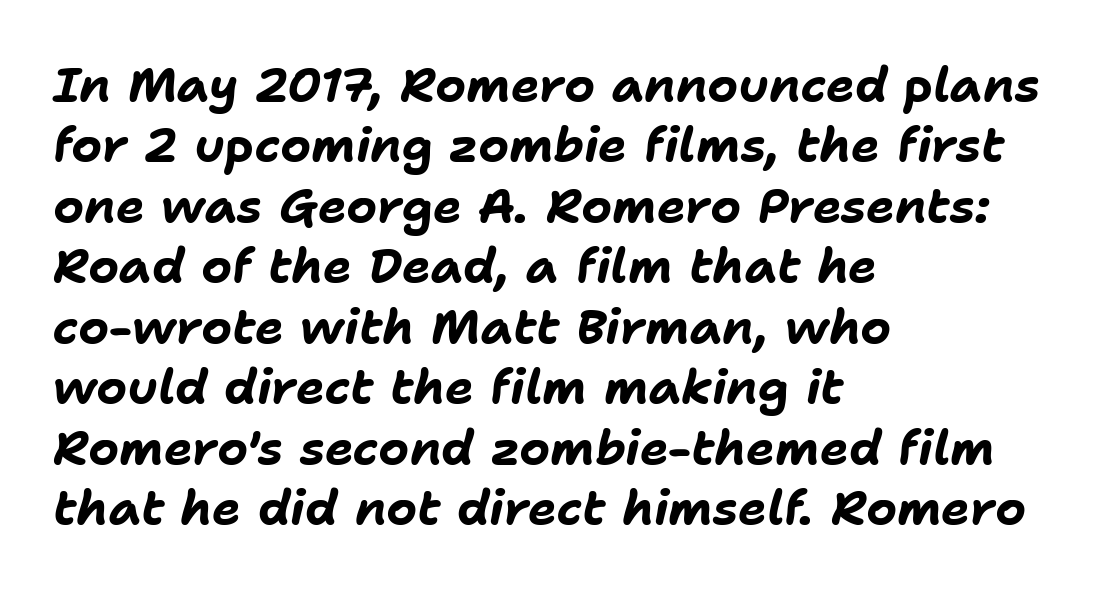
The face used here has a pronounced slope to its letters. Inter-character spacing is left at the font's built-in metrics. Check the space under the baseline: it is left empty. The rendering uses a bold face; every stroke is thick and dark. Which margin do the lines hug? The left one — the right edge is uneven.
